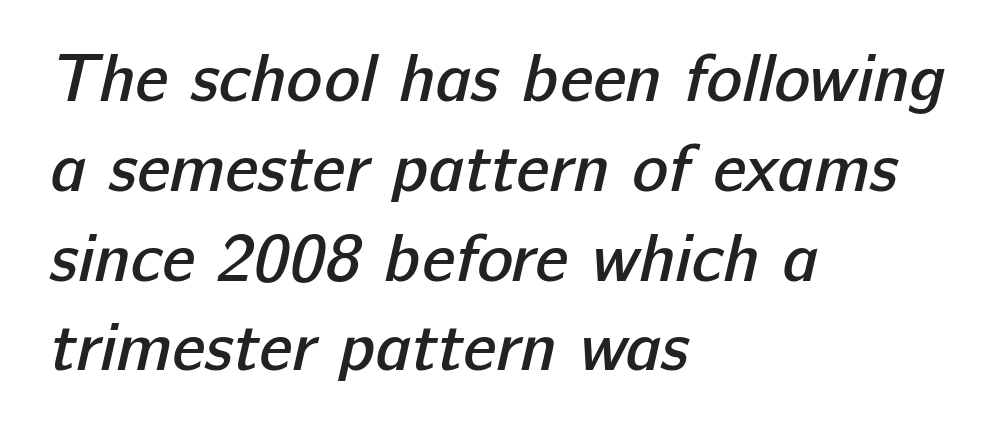
Q: Is the text bold? A: Semi-bold.
Q: Is the typeface a serif or a sans-serif typeface? A: Sans-serif.
Q: Is the text underlined? A: No.
Q: How is the paragraph aligned? A: Left-aligned.
Q: Is the spacing between letters normal or unusually wide? A: Normal.
Q: Is the spacing between lines tight, normal or loose? A: Normal.
Q: Width (condensed, normal, or wide)? A: Normal.
Q: Stroke contrast? A: Low.
Q: x-height? A: Medium.
Q: Monospaced? A: No.
